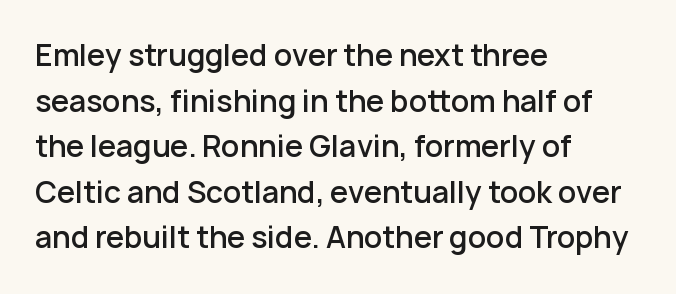
Q: Is the text bold? A: Semi-bold.
Q: Is the text italic (slanted)? A: No, it is upright.
Q: Is the typeface a serif or a sans-serif typeface? A: Sans-serif.
Q: Is the text underlined? A: No.
Q: How is the paragraph aligned? A: Left-aligned.
Q: Is the spacing between letters normal or unusually wide? A: Normal.
Q: Is the spacing between lines tight, normal or loose? A: Normal.
Q: Width (condensed, normal, or wide)? A: Normal.
Q: Stroke contrast? A: Low.
Q: x-height? A: Medium.
Q: Monospaced? A: No.
